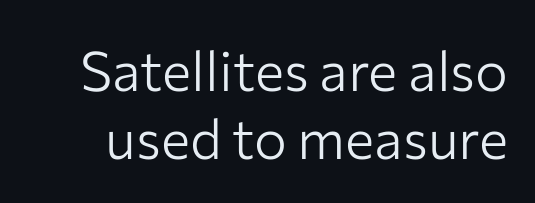
Q: Is the text bold? A: No.
Q: Is the text italic (slanted)? A: No, it is upright.
Q: Is the typeface a serif or a sans-serif typeface? A: Sans-serif.
Q: Is the text underlined? A: No.
Q: Is the spacing between letters normal or unusually wide? A: Normal.
Q: Width (condensed, normal, or wide)? A: Normal.
Q: Stroke contrast? A: Low.
Q: x-height? A: Medium.
Q: Monospaced? A: No.
